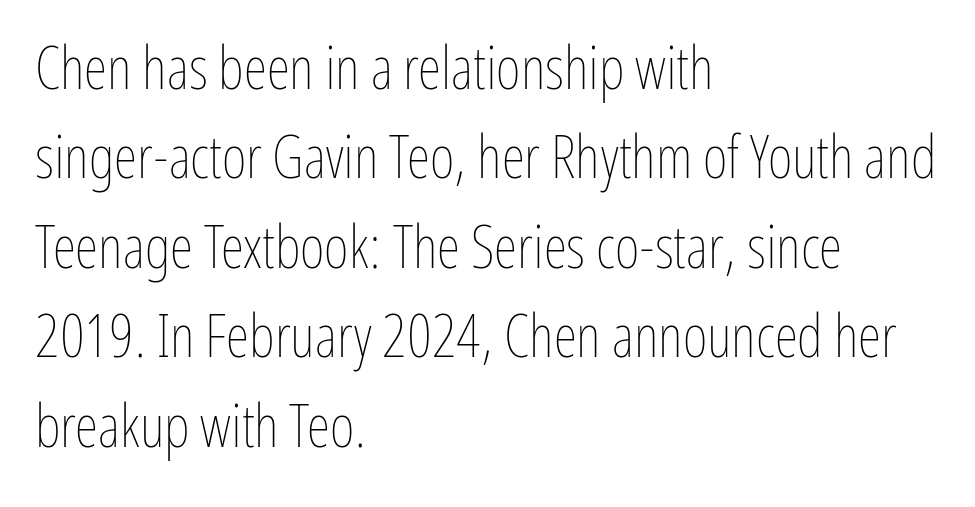
Q: Is the text bold? A: No.
Q: Is the text italic (slanted)? A: No, it is upright.
Q: Is the text underlined? A: No.
Q: How is the paragraph aligned? A: Left-aligned.
Q: Is the spacing between letters normal or unusually wide? A: Normal.
Q: Is the spacing between lines tight, normal or loose? A: Normal.
Q: Width (condensed, normal, or wide)? A: Condensed.
Q: Stroke contrast? A: Low.
Q: x-height? A: Medium.
Q: Monospaced? A: No.
